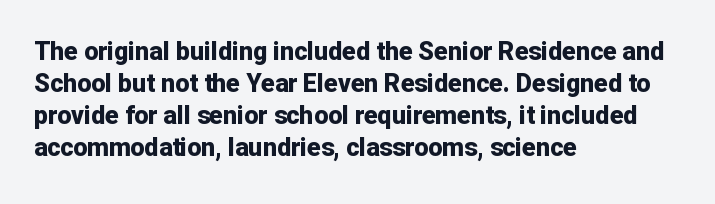
The image shows 25 px bold type, upright; set left-aligned, normal line spacing (1.28x), normal letter spacing, not underlined.
